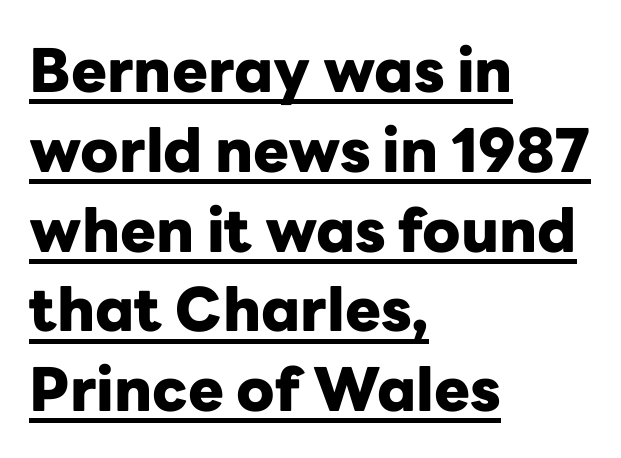
Q: Is the text bold? A: Yes.
Q: Is the text italic (slanted)? A: No, it is upright.
Q: Is the typeface a serif or a sans-serif typeface? A: Sans-serif.
Q: Is the text underlined? A: Yes.
Q: How is the paragraph aligned? A: Left-aligned.
Q: Is the spacing between letters normal or unusually wide? A: Normal.
Q: Is the spacing between lines tight, normal or loose? A: Normal.
Q: Width (condensed, normal, or wide)? A: Normal.
Q: Stroke contrast? A: Low.
Q: x-height? A: Medium.
Q: Monospaced? A: No.
